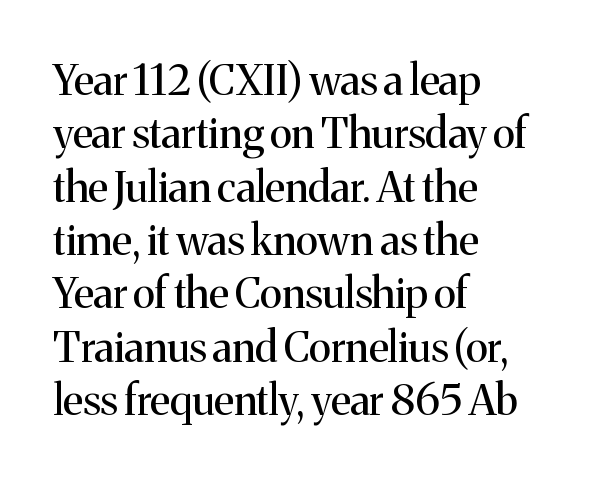
The image shows 42 px regular-weight serif type, upright; set left-aligned, normal line spacing (1.27x), normal letter spacing, not underlined; medium stroke contrast and a medium x-height.
